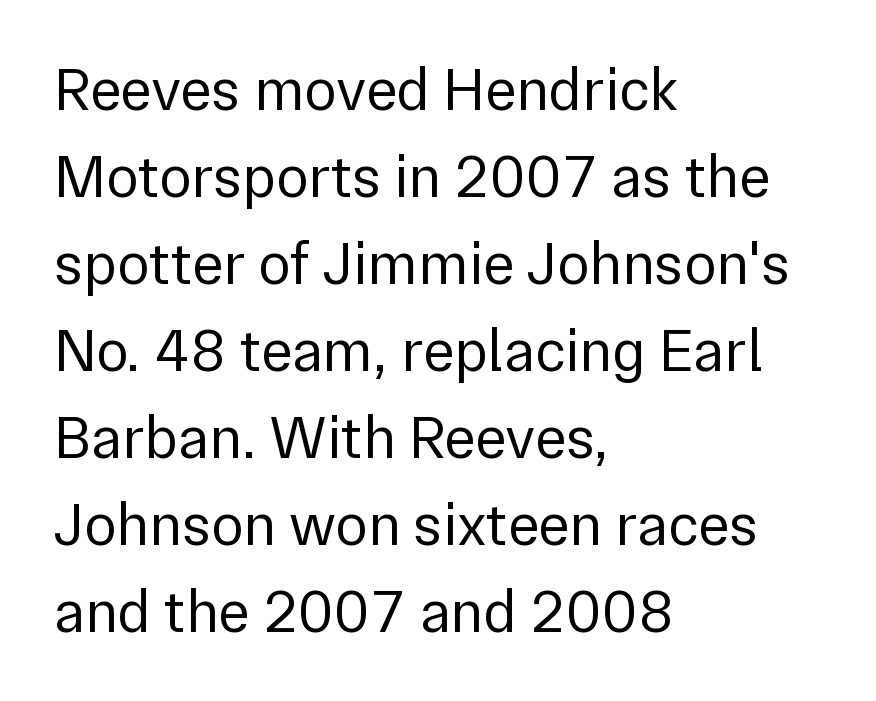
Each letter keeps its own natural width here, so spacing adapts to shape. Is the letter spacing exaggerated? No — it looks like the ordinary default. Letters have the restrained weight of plain body copy at most. The typography opts for an upright posture over an oblique one. You can tell from the bare stems that sans-serif type was used. If you drew a ruler down the left edge, every line would touch it.
